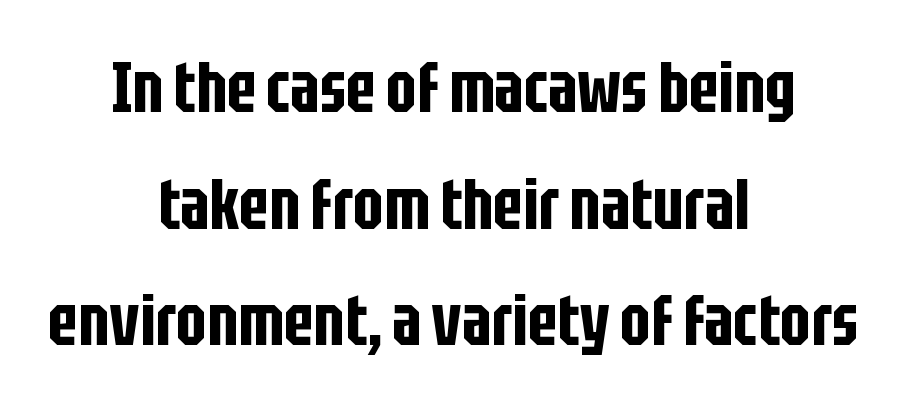
Q: Is the text italic (slanted)? A: No, it is upright.
Q: Is the typeface a serif or a sans-serif typeface? A: Sans-serif.
Q: Is the text underlined? A: No.
Q: How is the paragraph aligned? A: Centered.
Q: Is the spacing between letters normal or unusually wide? A: Normal.
Q: Is the spacing between lines tight, normal or loose? A: Normal.
Q: Width (condensed, normal, or wide)? A: Condensed.
Q: Stroke contrast? A: Low.
Q: x-height? A: Large.
Q: Monospaced? A: No.
